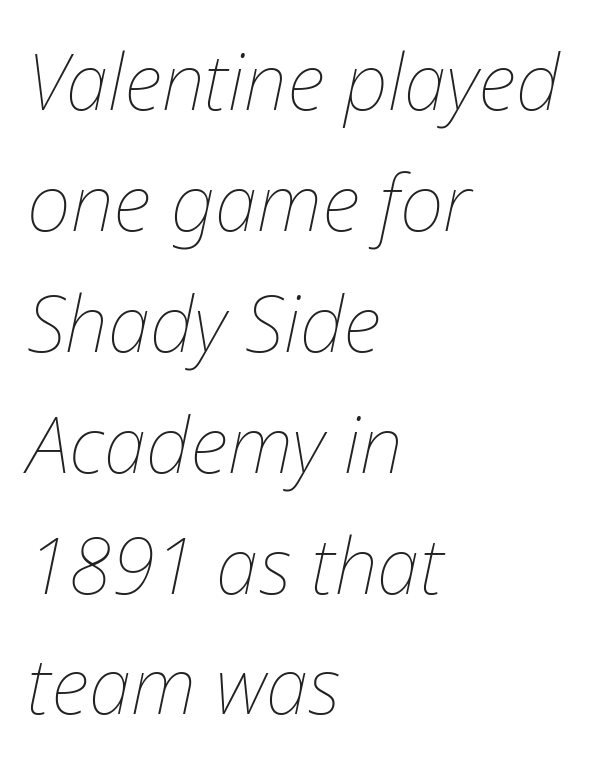
Q: Is the text bold? A: No.
Q: Is the text italic (slanted)? A: Yes, it leans right by about 12 degrees.
Q: Is the text underlined? A: No.
Q: How is the paragraph aligned? A: Left-aligned.
Q: Is the spacing between letters normal or unusually wide? A: Normal.
Q: Is the spacing between lines tight, normal or loose? A: Normal.
Q: Width (condensed, normal, or wide)? A: Normal.
Q: Stroke contrast? A: Low.
Q: x-height? A: Medium.
Q: Monospaced? A: No.
